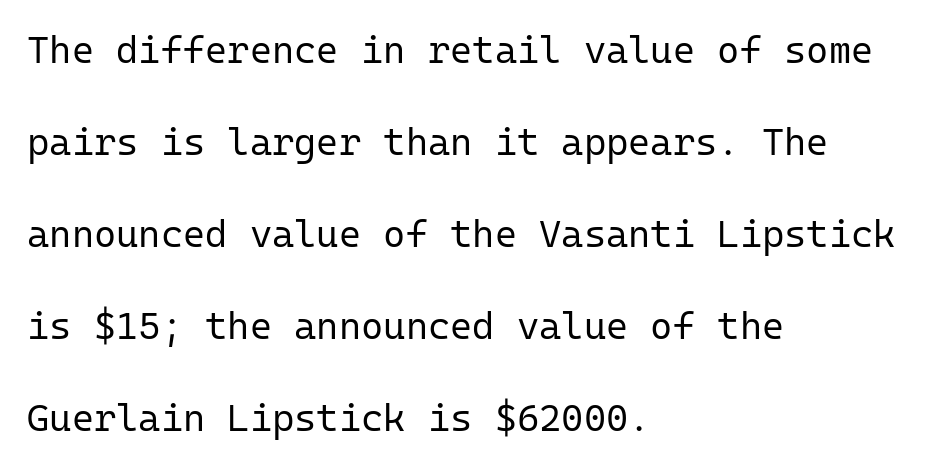
Examine the stroke ends and you'll find no serifs. Designer's note — italics off, roman on. The letterforms sit at book weight or below. The gap between lines stays unmarked. The line-height multiplier appears high, well above default.
